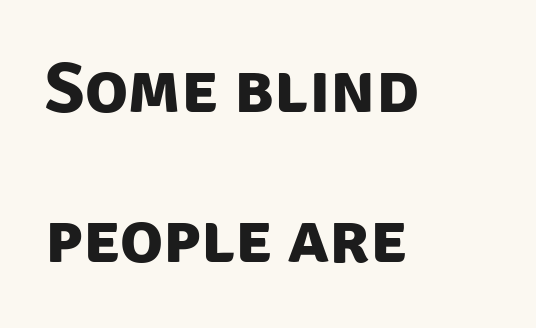
{"serif": "no", "bold": "yes", "weight": "bold", "width": "normal", "stroke_contrast": "low", "x_height": "large", "monospaced": "no", "underline": "no", "align": "left", "line_spacing": "loose", "line_spacing_ratio": 2.11, "letter_spacing": "normal", "letter_spacing_em": 0.0, "glyph_px": 71}
